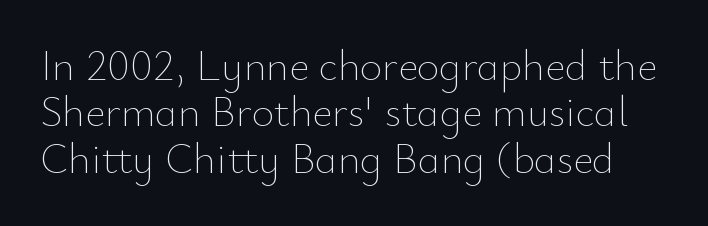
Q: Is the text bold? A: No.
Q: Is the text italic (slanted)? A: No, it is upright.
Q: Is the text underlined? A: No.
Q: Is the spacing between letters normal or unusually wide? A: Normal.
Q: Is the spacing between lines tight, normal or loose? A: Tight.
Q: Width (condensed, normal, or wide)? A: Normal.
Q: Stroke contrast? A: Low.
Q: x-height? A: Small.
Q: Monospaced? A: No.
